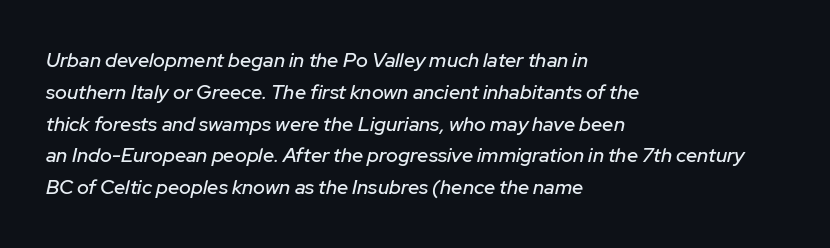
{"italic": "yes", "lean": "right", "slant_degrees": 12, "underline": "no", "align": "left", "line_spacing": "normal", "line_spacing_ratio": 1.59, "letter_spacing": "normal", "letter_spacing_em": 0.0, "glyph_px": 20}
